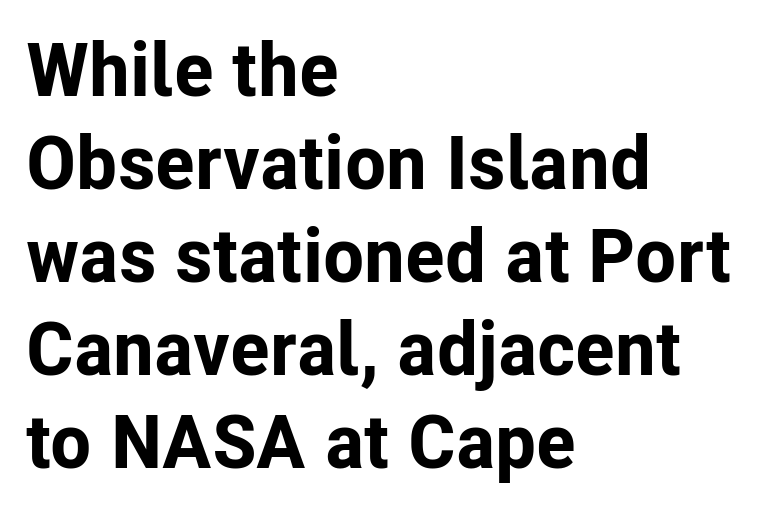
Q: Is the text bold? A: Yes.
Q: Is the text italic (slanted)? A: No, it is upright.
Q: Is the typeface a serif or a sans-serif typeface? A: Sans-serif.
Q: Is the text underlined? A: No.
Q: How is the paragraph aligned? A: Left-aligned.
Q: Is the spacing between letters normal or unusually wide? A: Normal.
Q: Width (condensed, normal, or wide)? A: Normal.
Q: Stroke contrast? A: Low.
Q: x-height? A: Medium.
Q: Monospaced? A: No.
